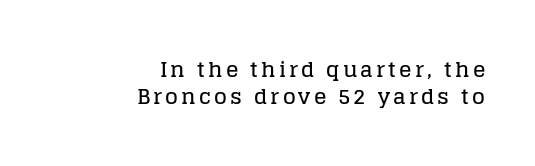
The letters stand straight up with perfectly vertical stems. If you drew a ruler down the right edge, every line would touch it. The area under the type is left untouched. Regular leading.
